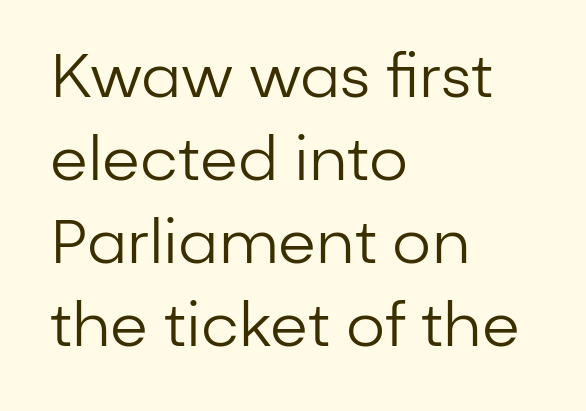
{"serif": "no", "italic": "no", "bold": "no", "weight": "regular", "width": "normal", "stroke_contrast": "low", "x_height": "medium", "monospaced": "no", "underline": "no", "align": "left", "line_spacing": "normal", "line_spacing_ratio": 1.36, "letter_spacing": "normal", "letter_spacing_em": 0.0, "glyph_px": 61}
